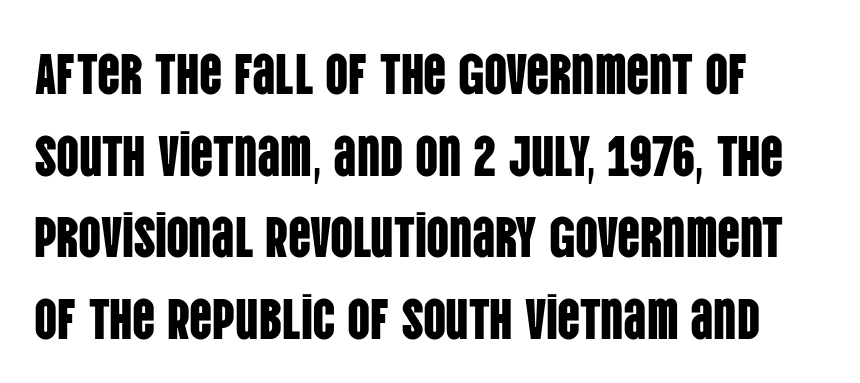
{"serif": "no", "italic": "no", "width": "condensed", "stroke_contrast": "low", "x_height": "large", "monospaced": "no", "underline": "no", "line_spacing": "normal", "line_spacing_ratio": 1.43, "letter_spacing": "normal", "letter_spacing_em": 0.0, "glyph_px": 57}
